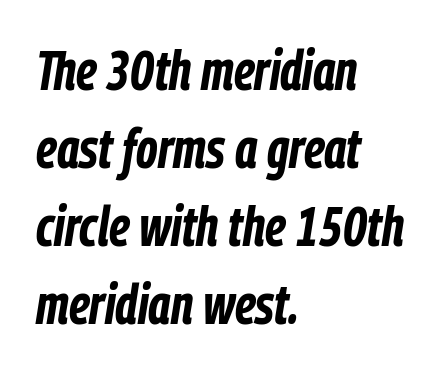
Do the characters align in a grid? No, the font is proportional. Its strokes are broad and dark, the hallmark of bold type. Slanted lettering throughout. Words appear dense and cohesive because spacing is normal.
